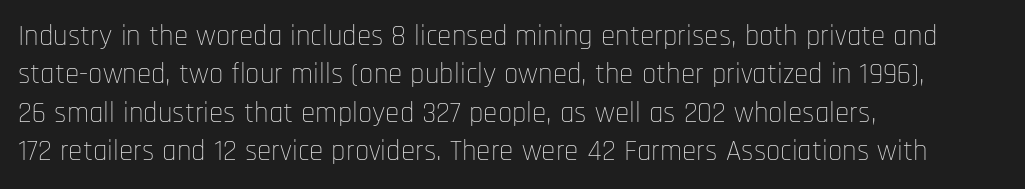
{"serif": "no", "italic": "no", "bold": "no", "weight": "thin", "width": "condensed", "stroke_contrast": "low", "x_height": "large", "monospaced": "no", "underline": "no", "align": "left", "line_spacing": "normal", "line_spacing_ratio": 1.32, "letter_spacing": "normal", "letter_spacing_em": 0.0, "glyph_px": 29}
